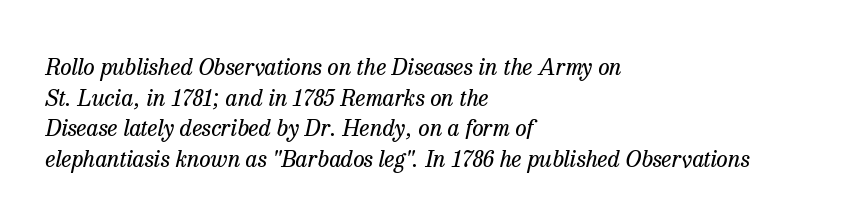
Q: Is the text bold? A: No.
Q: Is the text italic (slanted)? A: Yes, it leans right by about 13 degrees.
Q: Is the text underlined? A: No.
Q: How is the paragraph aligned? A: Left-aligned.
Q: Is the spacing between letters normal or unusually wide? A: Normal.
Q: Is the spacing between lines tight, normal or loose? A: Normal.
